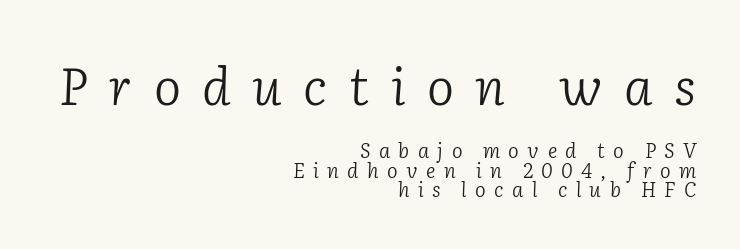
Q: Is the text bold? A: No.
Q: Is the text italic (slanted)? A: Yes, it leans right by about 2 degrees.
Q: Is the typeface a serif or a sans-serif typeface? A: Serif.
Q: Is the text underlined? A: No.
Q: How is the paragraph aligned? A: Right-aligned.
Q: Is the spacing between letters normal or unusually wide? A: Unusually wide.
Q: Is the spacing between lines tight, normal or loose? A: Tight.
Q: Which block of text is set in a larger size, the first (top) or the second (bottom)? A: The first (top) one.
Q: Width (condensed, normal, or wide)? A: Normal.
Q: Stroke contrast? A: Low.
Q: x-height? A: Medium.
Q: Monospaced? A: No.
